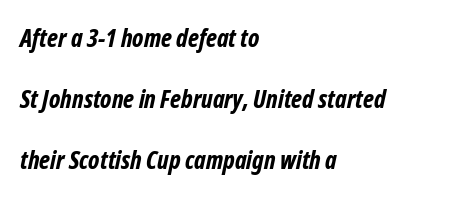
Q: Is the text bold? A: Yes.
Q: Is the text underlined? A: No.
Q: How is the paragraph aligned? A: Left-aligned.
Q: Is the spacing between letters normal or unusually wide? A: Normal.
Q: Is the spacing between lines tight, normal or loose? A: Loose.
